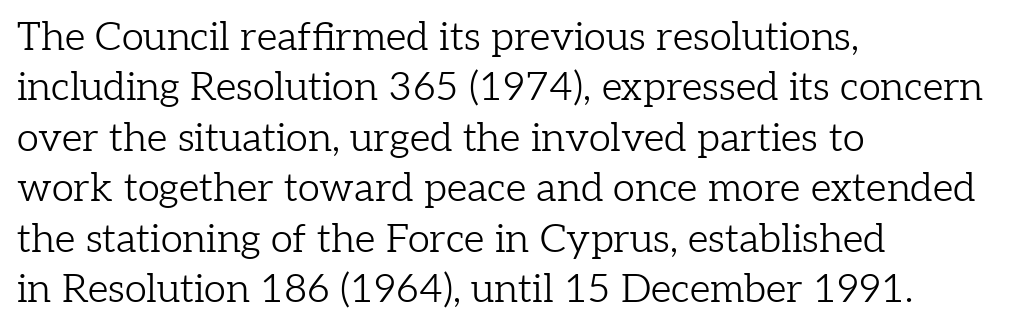
The image shows 40 px light serif type, upright; set left-aligned, normal line spacing (1.26x), normal letter spacing, not underlined; low stroke contrast and a medium x-height.
